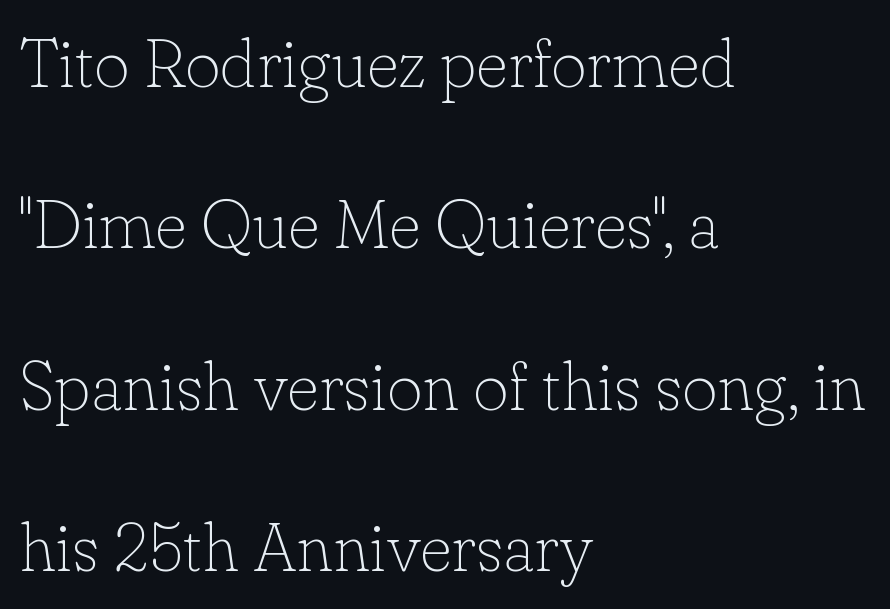
Q: Is the text bold? A: No.
Q: Is the text italic (slanted)? A: No, it is upright.
Q: Is the typeface a serif or a sans-serif typeface? A: Serif.
Q: Is the text underlined? A: No.
Q: How is the paragraph aligned? A: Left-aligned.
Q: Is the spacing between letters normal or unusually wide? A: Normal.
Q: Is the spacing between lines tight, normal or loose? A: Loose.
Q: Width (condensed, normal, or wide)? A: Normal.
Q: Stroke contrast? A: Low.
Q: x-height? A: Small.
Q: Monospaced? A: No.
